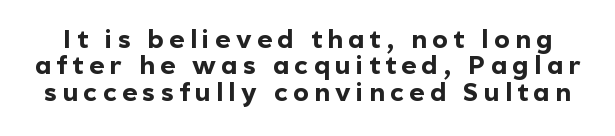
Characters remain perfectly vertical along every line. Each new line begins almost immediately beneath the previous one. Each glyph is drawn with heavy, bold strokes. Between one letter and the next there's a generous, obvious gap.
